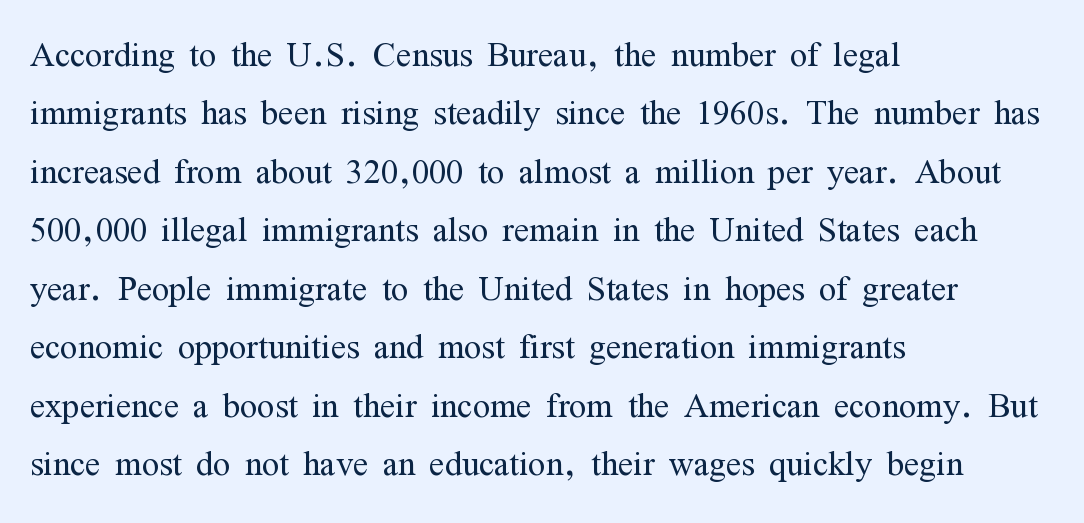
A typesetter would call this leading conventional body-copy spacing. A typesetter would call this proportional, since set widths differ per character. This is serif lettering, the kind often seen in printed books. The lines are quadded left.
